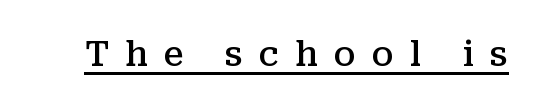
The image shows 34 px semibold serif type, upright; set unusually wide letter spacing (+0.47 em), underlined; medium stroke contrast and a medium x-height.
